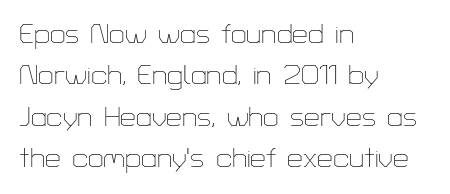
The typeface has the unassuming heft of standard copy or less. What's the leading like? Ordinary, nothing unusual. Words float on clear page, feet unadorned. The rag falls on the right side of this text block. Spacing between characters is what you'd get straight out of the box.
